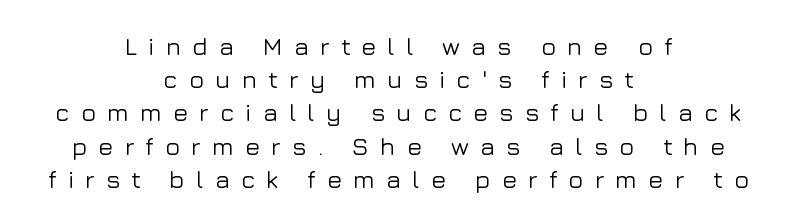
{"italic": "no", "underline": "no", "align": "center", "line_spacing": "normal", "line_spacing_ratio": 1.33, "letter_spacing": "wide", "letter_spacing_em": 0.44, "glyph_px": 25}
